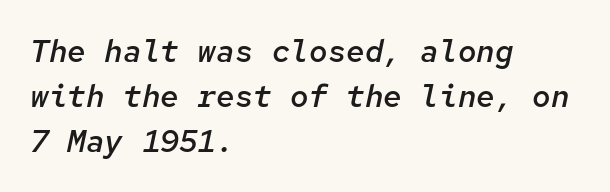
Q: Is the text bold? A: Semi-bold.
Q: Is the text italic (slanted)? A: Yes, it leans right by about 12 degrees.
Q: Is the text underlined? A: No.
Q: How is the paragraph aligned? A: Left-aligned.
Q: Is the spacing between letters normal or unusually wide? A: Normal.
Q: Is the spacing between lines tight, normal or loose? A: Normal.
Q: Width (condensed, normal, or wide)? A: Normal.
Q: Stroke contrast? A: Low.
Q: x-height? A: Medium.
Q: Monospaced? A: Yes.
